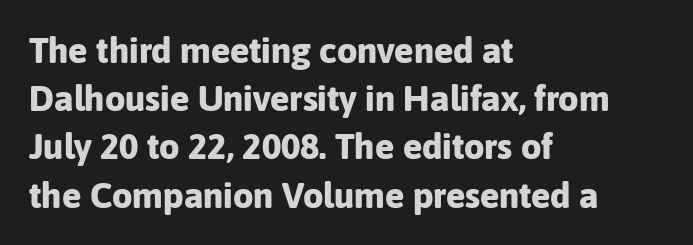
Q: Is the text bold? A: Yes.
Q: Is the text italic (slanted)? A: No, it is upright.
Q: Is the typeface a serif or a sans-serif typeface? A: Sans-serif.
Q: Is the text underlined? A: No.
Q: How is the paragraph aligned? A: Left-aligned.
Q: Is the spacing between letters normal or unusually wide? A: Normal.
Q: Is the spacing between lines tight, normal or loose? A: Normal.
Q: Width (condensed, normal, or wide)? A: Normal.
Q: Stroke contrast? A: Low.
Q: x-height? A: Medium.
Q: Monospaced? A: No.
